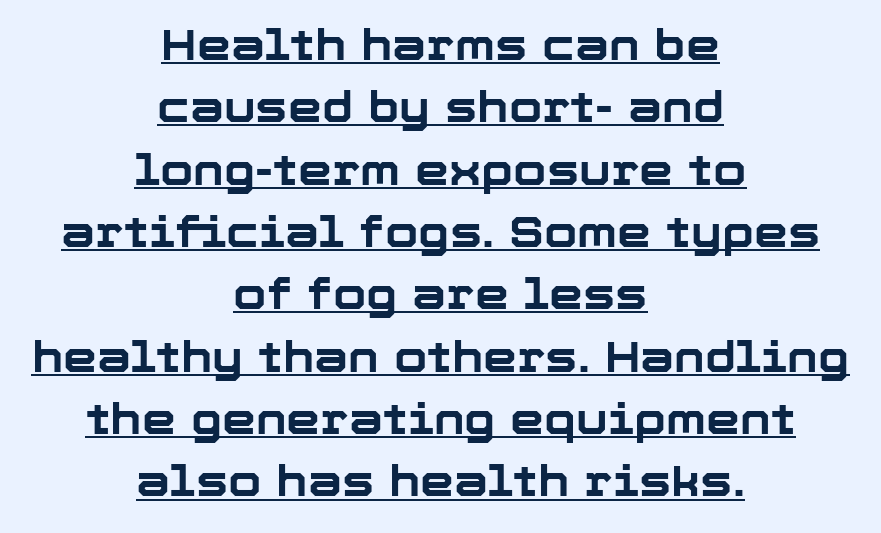
Q: Is the text bold? A: Yes.
Q: Is the text italic (slanted)? A: No, it is upright.
Q: Is the typeface a serif or a sans-serif typeface? A: Sans-serif.
Q: Is the text underlined? A: Yes.
Q: How is the paragraph aligned? A: Centered.
Q: Is the spacing between letters normal or unusually wide? A: Normal.
Q: Is the spacing between lines tight, normal or loose? A: Normal.
Q: Width (condensed, normal, or wide)? A: Normal.
Q: Stroke contrast? A: Low.
Q: x-height? A: Medium.
Q: Monospaced? A: No.
